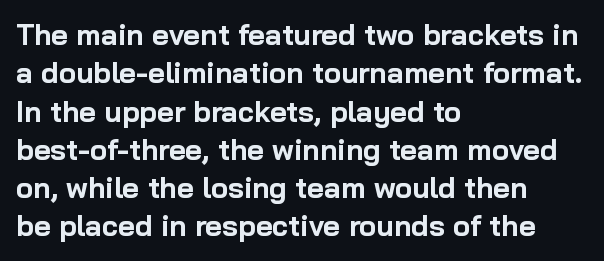
Q: Is the text bold? A: Yes.
Q: Is the text italic (slanted)? A: No, it is upright.
Q: Is the typeface a serif or a sans-serif typeface? A: Sans-serif.
Q: Is the text underlined? A: No.
Q: How is the paragraph aligned? A: Left-aligned.
Q: Is the spacing between letters normal or unusually wide? A: Normal.
Q: Is the spacing between lines tight, normal or loose? A: Normal.
Q: Width (condensed, normal, or wide)? A: Normal.
Q: Stroke contrast? A: Low.
Q: x-height? A: Medium.
Q: Monospaced? A: No.
